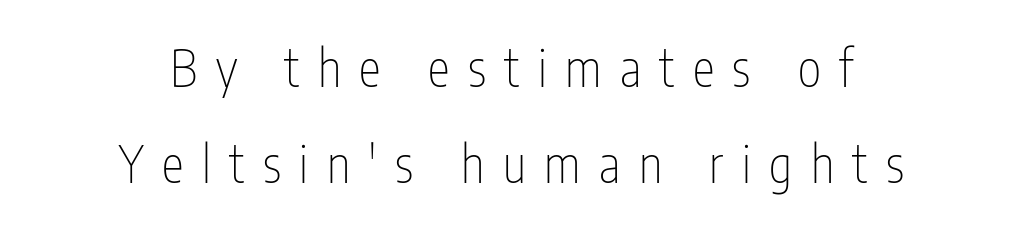
{"serif": "no", "italic": "no", "bold": "no", "weight": "thin", "width": "condensed", "stroke_contrast": "low", "x_height": "medium", "monospaced": "no", "underline": "no", "align": "center", "line_spacing": "loose", "line_spacing_ratio": 1.93, "letter_spacing": "wide", "letter_spacing_em": 0.37, "glyph_px": 50}
